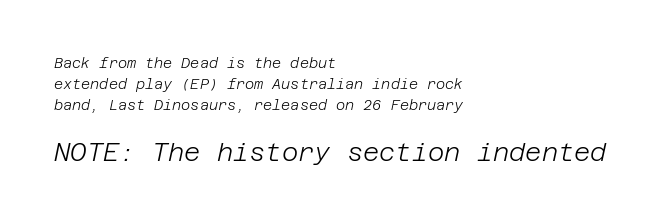
A typesetter would mark this as italic. Small over large — that's the arrangement of the two blocks here. No heavy texture on the line: the type isn't bold. Visually the block forms a straight wall on the left and a jagged coastline on the right. Leading: standard. The space beneath each line is pristine and unruled.
